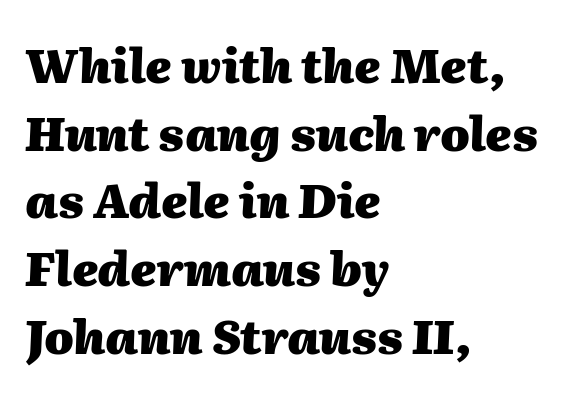
The image shows 47 px heavy type, italic (leaning right); set left-aligned, normal line spacing (1.44x), normal letter spacing, not underlined; medium stroke contrast and a medium x-height.
